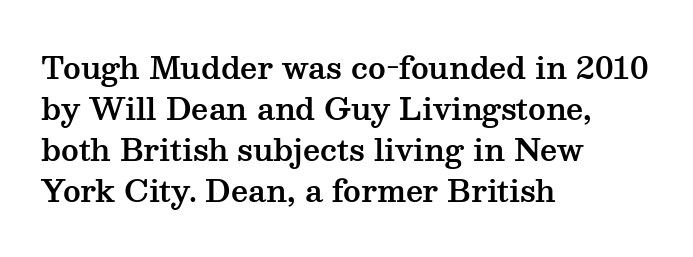
Each letter keeps its own natural width here, so spacing adapts to shape. Each line starts at the same left margin while the right side varies. Type style note: has serifs. Notice how descenders clear the ascenders below comfortably — that's standard leading. Plain, unruled lines of type.
